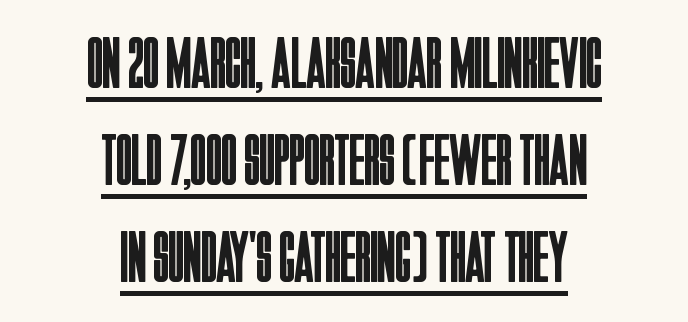
{"serif": "no", "italic": "no", "bold": "no", "weight": "regular", "width": "condensed", "stroke_contrast": "low", "x_height": "large", "monospaced": "no", "underline": "yes", "align": "center", "line_spacing": "normal", "line_spacing_ratio": 1.35, "letter_spacing": "normal", "letter_spacing_em": 0.0, "glyph_px": 72}
